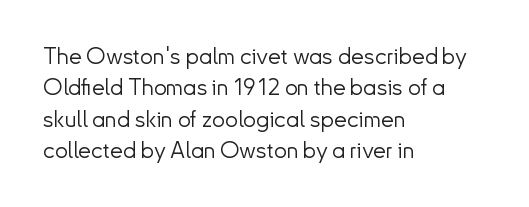
The image shows 23 px text type, upright; set left-aligned, normal line spacing (1.36x), normal letter spacing, not underlined.
